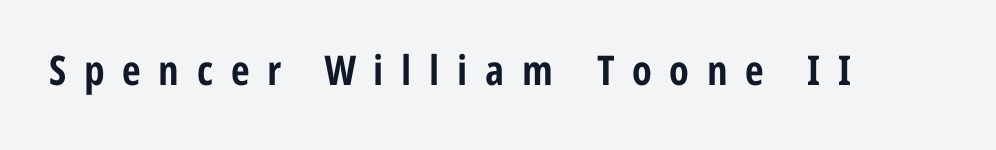
The image shows 41 px bold, condensed sans-serif type, upright; set unusually wide letter spacing (+0.43 em), not underlined; low stroke contrast and a medium x-height.
